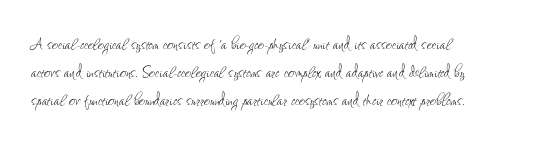
The paragraph has a hard left edge and a soft right edge. Rows of type keep a routine distance in the vertical direction. The letters sit at their default tracking, neither squeezed nor spread.
